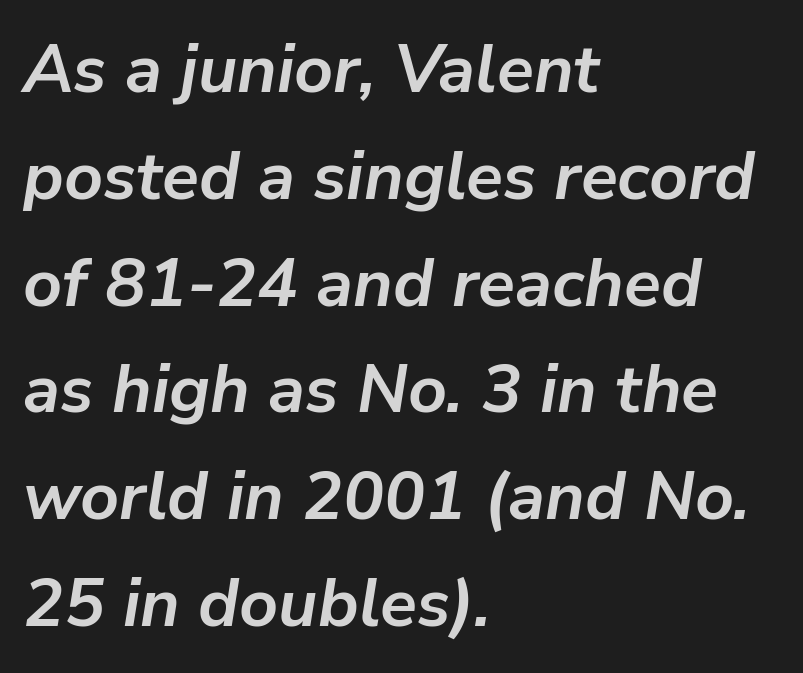
The image shows 68 px semibold type, italic (leaning right); set left-aligned, normal line spacing (1.57x), normal letter spacing, not underlined; low stroke contrast and a medium x-height.
